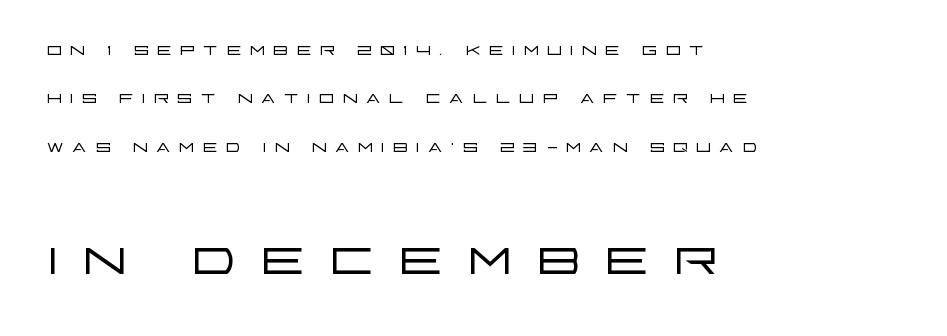
{"serif": "no", "italic": "no", "bold": "no", "weight": "light", "width": "wide", "stroke_contrast": "low", "x_height": "large", "monospaced": "no", "underline": "no", "align": "left", "line_spacing": "loose", "line_spacing_ratio": 2.02, "letter_spacing": "wide", "letter_spacing_em": 0.3, "larger_block": "second", "size_ratio": 2.96, "glyph_px": 71}
